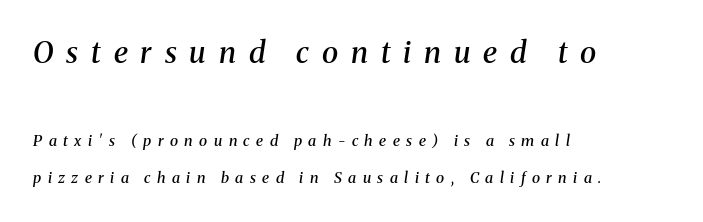
Of the two passages, the one on top uses the larger point size. You could not count columns in this text — the font is proportionally spaced. The ragged edge is on the right, which tells us the setting is flush left. This rendering features lettering with no underline.
